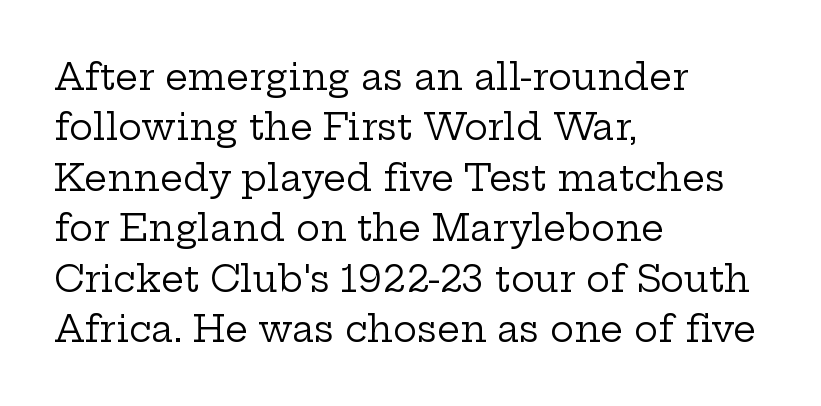
The weight tops out at a normal text grade. Plain, unruled lines of type. Here the designer chose a conventional face with non-uniform glyph widths. Nothing unusual about the tracking: characters are spaced as the font intends. The rows are spaced the way most documents space them.
